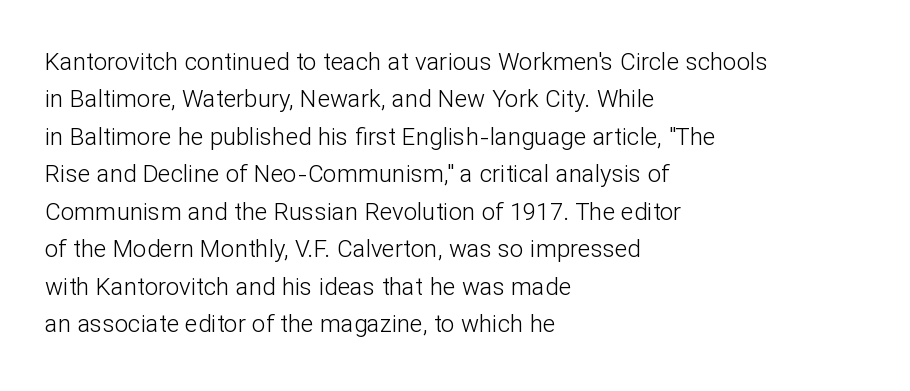
{"italic": "no", "bold": "no", "underline": "no", "align": "left", "line_spacing": "normal", "line_spacing_ratio": 1.56, "letter_spacing": "normal", "letter_spacing_em": 0.0, "glyph_px": 24}
